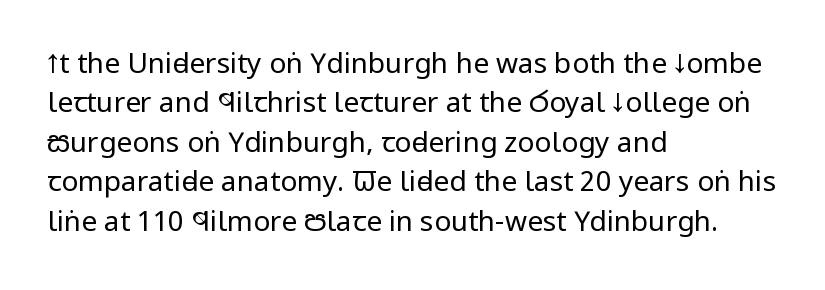
{"serif": "no", "italic": "no", "bold": "no", "weight": "regular", "width": "condensed", "stroke_contrast": "low", "x_height": "large", "monospaced": "no", "underline": "no", "align": "left", "line_spacing": "normal", "line_spacing_ratio": 1.41, "letter_spacing": "normal", "letter_spacing_em": 0.0, "glyph_px": 28}
